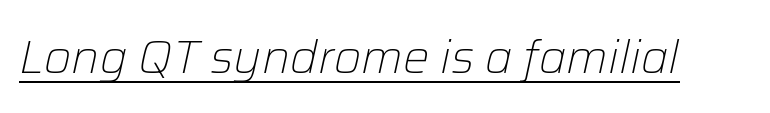
Q: Is the text bold? A: No.
Q: Is the text italic (slanted)? A: Yes, it leans right by about 12 degrees.
Q: Is the text underlined? A: Yes.
Q: Is the spacing between letters normal or unusually wide? A: Normal.
Q: Width (condensed, normal, or wide)? A: Normal.
Q: Stroke contrast? A: Low.
Q: x-height? A: Medium.
Q: Monospaced? A: No.
